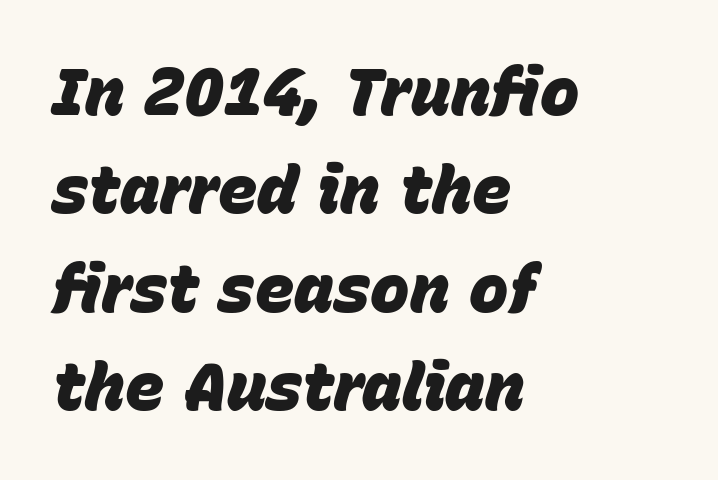
{"italic": "yes", "lean": "right", "slant_degrees": 15, "bold": "yes", "weight": "heavy", "width": "normal", "stroke_contrast": "low", "x_height": "large", "monospaced": "no", "underline": "no", "align": "left", "line_spacing": "normal", "line_spacing_ratio": 1.49, "letter_spacing": "normal", "letter_spacing_em": 0.0, "glyph_px": 66}
